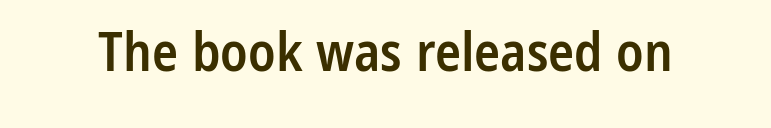
Moderately thickened strokes mark this as semibold type. Beneath every word, the page is bare. In terms of posture, this sample is upright. These lines are composed in type without serifs. The rendering uses natural spacing where letterforms have individual widths.
